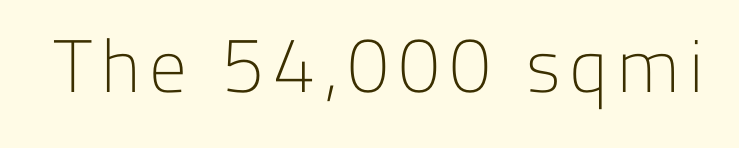
{"serif": "no", "italic": "no", "bold": "no", "weight": "light", "width": "normal", "stroke_contrast": "low", "x_height": "medium", "monospaced": "no", "underline": "no", "glyph_px": 75}
